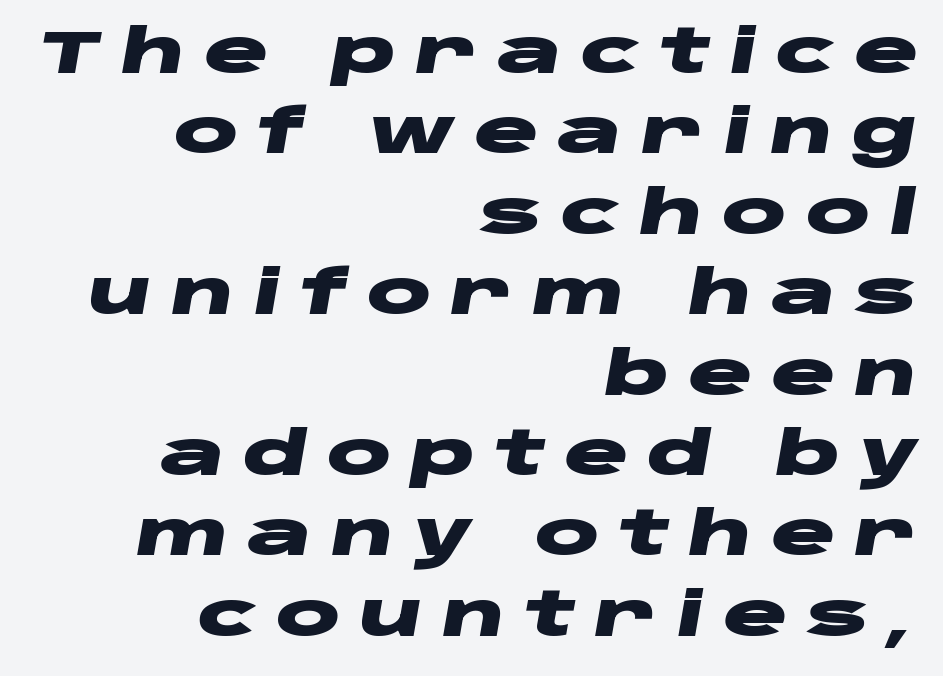
Q: Is the text bold? A: Yes.
Q: Is the text italic (slanted)? A: Yes, it leans right by about 10 degrees.
Q: Is the text underlined? A: No.
Q: How is the paragraph aligned? A: Right-aligned.
Q: Is the spacing between letters normal or unusually wide? A: Unusually wide.
Q: Is the spacing between lines tight, normal or loose? A: Normal.
Q: Width (condensed, normal, or wide)? A: Wide.
Q: Stroke contrast? A: Low.
Q: x-height? A: Large.
Q: Monospaced? A: No.
